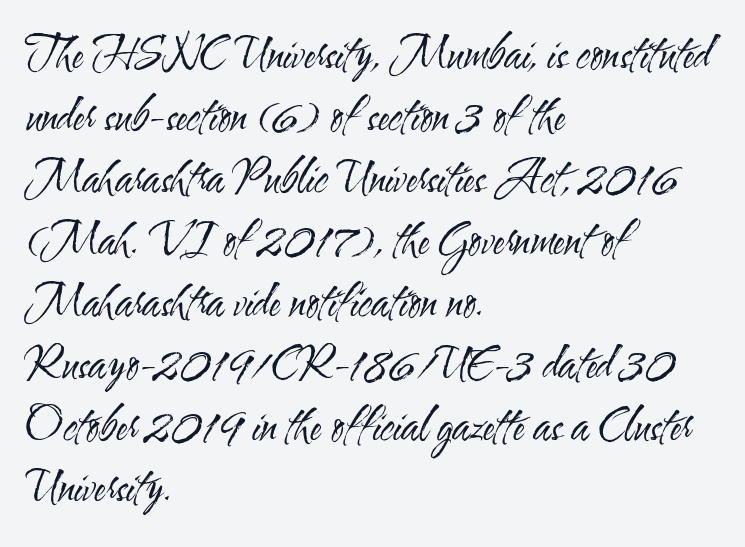
Q: Is the text bold? A: No.
Q: Is the text italic (slanted)? A: Yes.
Q: Is the typeface a serif or a sans-serif typeface? A: Sans-serif.
Q: Is the text underlined? A: No.
Q: How is the paragraph aligned? A: Left-aligned.
Q: Is the spacing between letters normal or unusually wide? A: Normal.
Q: Is the spacing between lines tight, normal or loose? A: Normal.
Q: Width (condensed, normal, or wide)? A: Condensed.
Q: Stroke contrast? A: Medium.
Q: x-height? A: Small.
Q: Monospaced? A: No.
